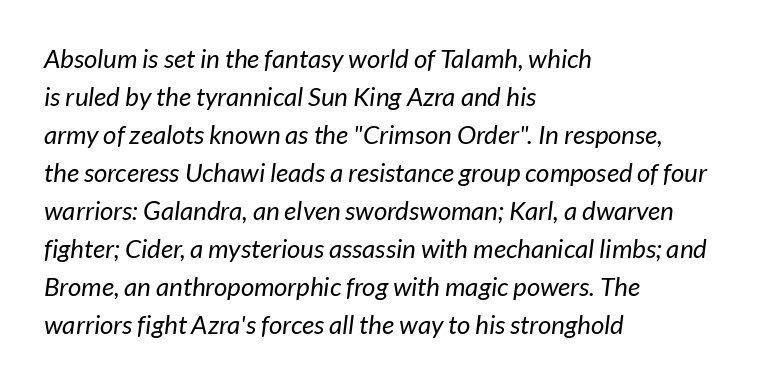
The typesetting does not lean heavy: it is not bold. Caption: multi-line text, flush left, ragged right. Students, observe: this is what conventionally led text looks like. Words float on clear page, feet unadorned.
